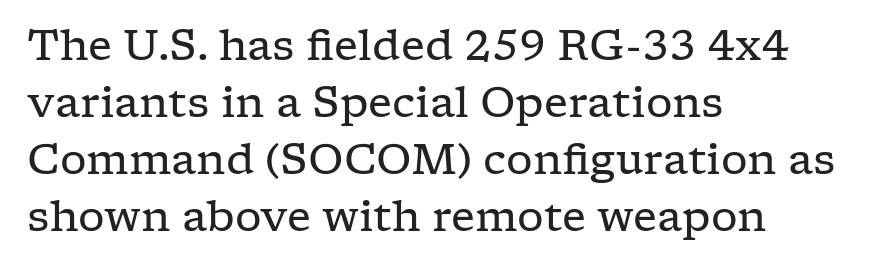
Font category for this specimen: serif. The designer left line spacing at the default. Is the stroke heavy? The answer is a plain regular-or-lighter. Nobody touched the tracking dial on this one.
